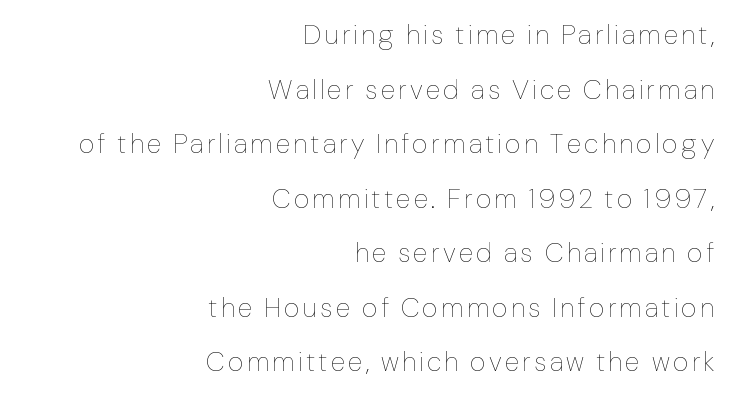
Horizontally, the lines are justified to the trailing edge only. Is there any slant? The stems are plumb. Check the space under the baseline: it is left empty. This sample trades compactness for vertical openness between lines. The font sits on the lighter half of the weight spectrum, regular included.
